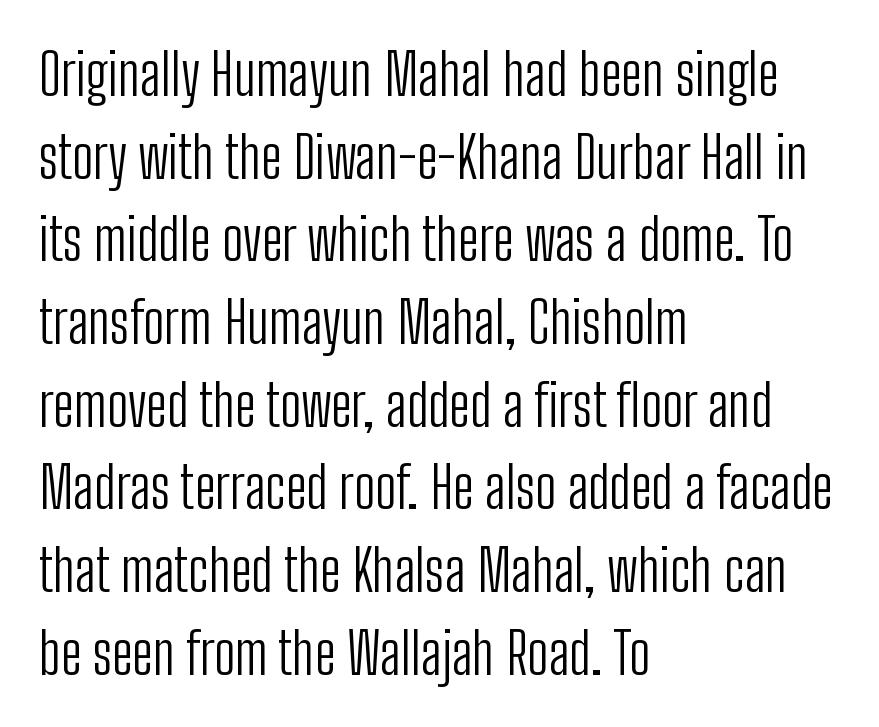
A typesetter would label this face a sans. Here the designer chose a conventional face with non-uniform glyph widths. Regarding leading, the lines here are spaced in the standard way. No letter is thick-stroked: the sample isn't bold. Layout note: lines flush left.
